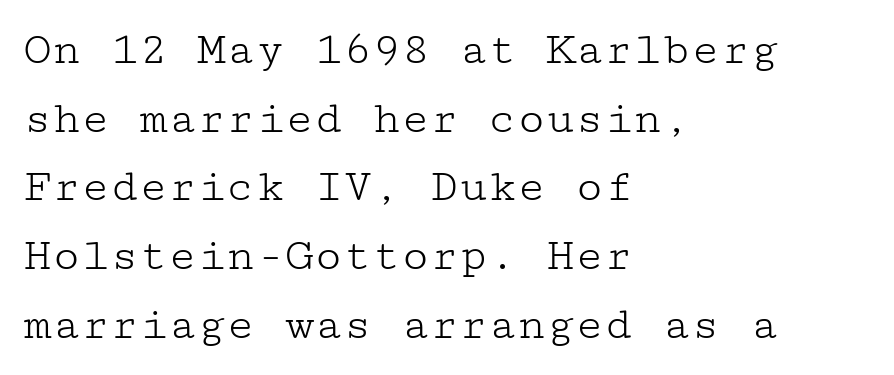
The strip under each line holds only bare page. The lines sit at an ordinary, default distance from one another. Caption: multi-line text, flush left, ragged right. Do the letters lean? They stand straight. Weight: in the light-to-regular range.
